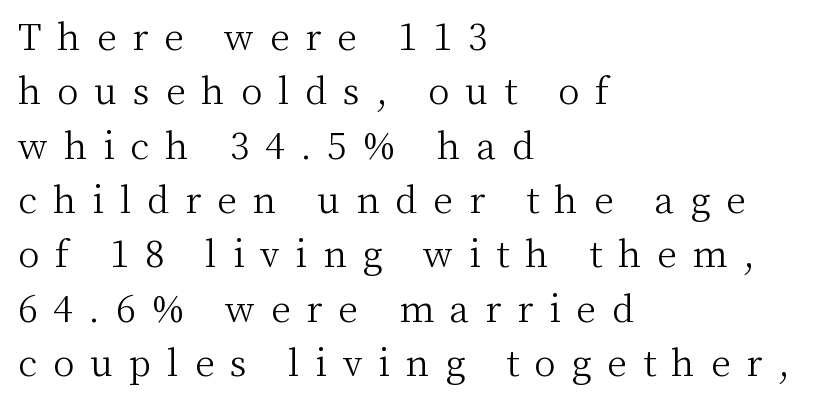
The image shows 36 px light serif type, upright; set left-aligned, normal line spacing (1.51x), unusually wide letter spacing (+0.44 em), not underlined; medium stroke contrast and a medium x-height.
